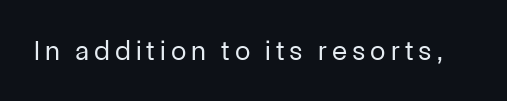
{"serif": "no", "italic": "no", "bold": "no", "weight": "regular", "width": "normal", "stroke_contrast": "low", "x_height": "medium", "monospaced": "no", "underline": "no", "glyph_px": 28}
